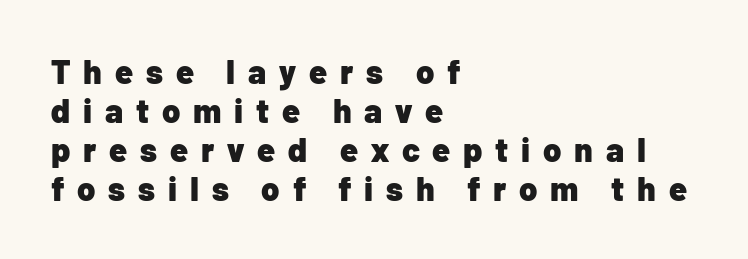
Any mark beneath the type? The region is blank. Visually the block forms a straight wall on the left and a jagged coastline on the right. You could not count columns in this text — the font is proportionally spaced. Glyph-to-glyph distance is far greater than everyday printed text. I'd call this a sans setting — the letters go barefoot.
